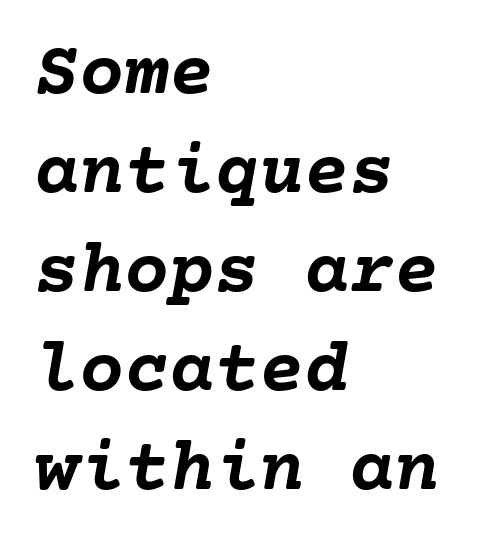
The image shows 75 px semibold type, italic (leaning right); set left-aligned, normal line spacing (1.32x), normal letter spacing, not underlined; low stroke contrast and a medium x-height.
